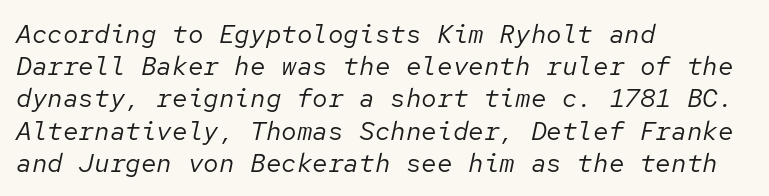
The image shows 26 px text type, italic (leaning right); set left-aligned, line spacing 1.24x, normal letter spacing, not underlined.
